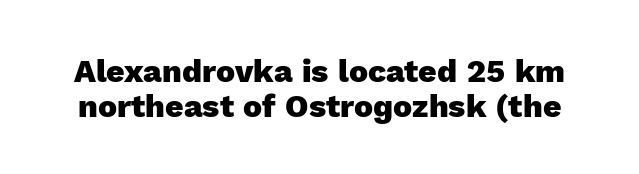
{"serif": "no", "italic": "no", "bold": "yes", "weight": "heavy", "width": "normal", "x_height": "medium", "monospaced": "no", "underline": "no", "line_spacing": "tight", "line_spacing_ratio": 1.09, "letter_spacing": "normal", "letter_spacing_em": 0.0, "glyph_px": 32}
